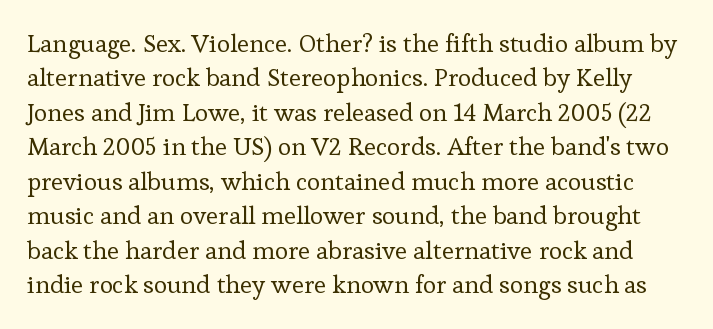
{"italic": "no", "bold": "no", "underline": "no", "line_spacing": "normal", "line_spacing_ratio": 1.38, "letter_spacing": "normal", "letter_spacing_em": 0.0, "glyph_px": 25}
